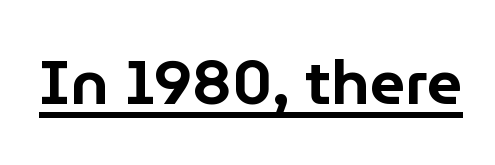
Think of a printed novel: that variable character pitch is what you see here. A continuous stroke trails under the words, as in a hyperlink. These lines are composed in type without serifs. The letters sit at their default tracking, neither squeezed nor spread.
